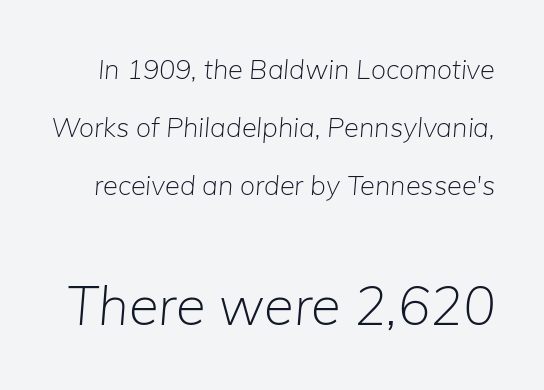
{"italic": "yes", "lean": "right", "slant_degrees": 5, "bold": "no", "weight": "light", "width": "normal", "stroke_contrast": "low", "x_height": "medium", "monospaced": "no", "underline": "no", "line_spacing": "loose", "line_spacing_ratio": 2.15, "letter_spacing": "normal", "letter_spacing_em": 0.0, "larger_block": "second", "size_ratio": 2.0, "glyph_px": 54}
